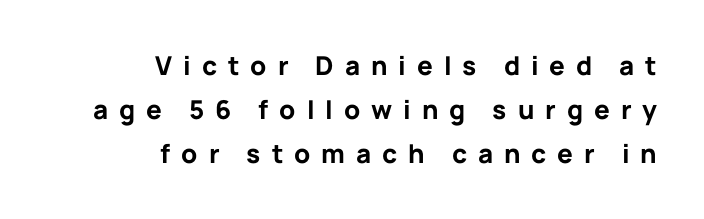
Words appear elongated and porous because spacing is wide. One glance says typical: line gaps are just what's usual. Notice how thick the strokes are: this is what a full bold looks like. Ordinary non-slanted type is in use.
